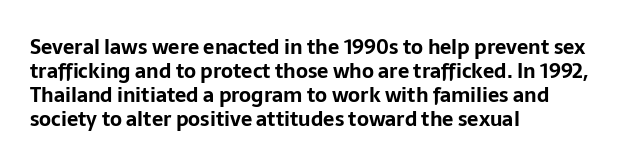
{"italic": "no", "bold": "yes", "underline": "no", "align": "left", "line_spacing_ratio": 1.2, "letter_spacing": "normal", "letter_spacing_em": 0.0, "glyph_px": 20}
